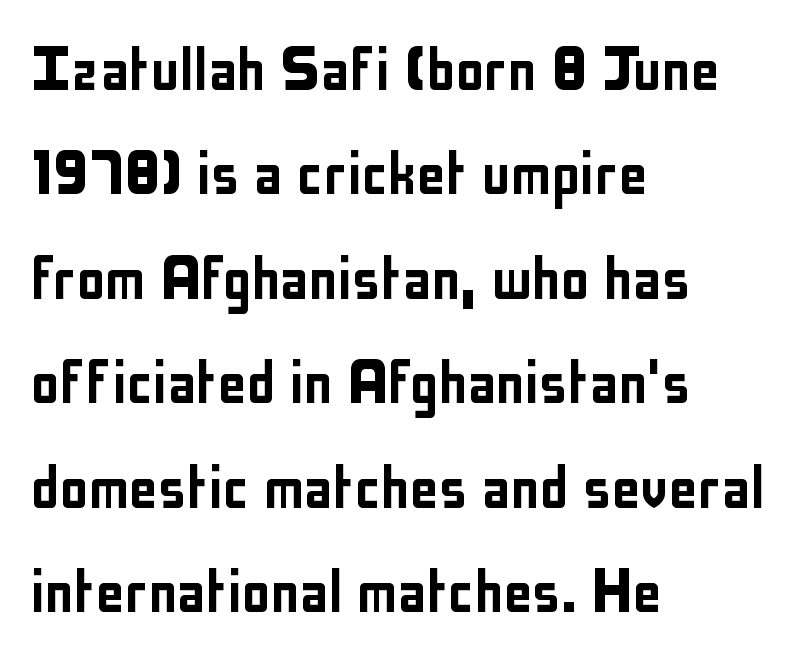
{"serif": "no", "italic": "no", "width": "condensed", "stroke_contrast": "low", "x_height": "medium", "monospaced": "no", "underline": "no", "align": "left", "line_spacing": "normal", "line_spacing_ratio": 1.45, "letter_spacing": "normal", "letter_spacing_em": 0.0, "glyph_px": 72}
